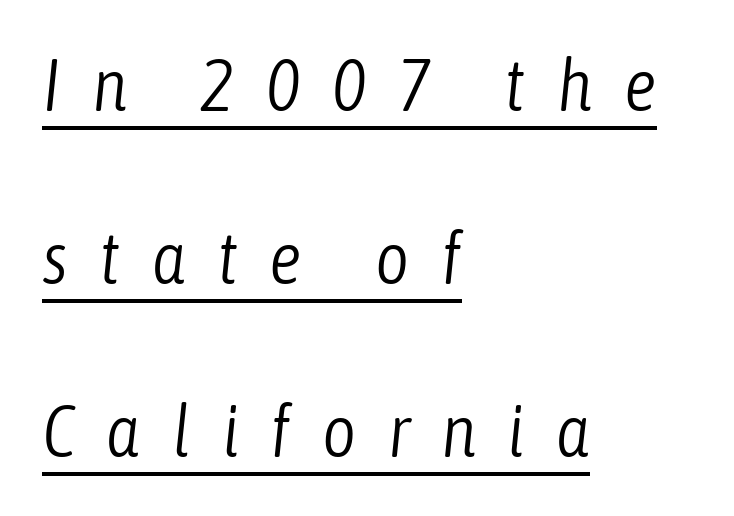
{"italic": "yes", "lean": "right", "slant_degrees": 6, "bold": "no", "weight": "light", "width": "condensed", "stroke_contrast": "low", "x_height": "medium", "monospaced": "no", "underline": "yes", "align": "left", "line_spacing": "loose", "line_spacing_ratio": 2.37, "letter_spacing": "wide", "letter_spacing_em": 0.43, "glyph_px": 73}
